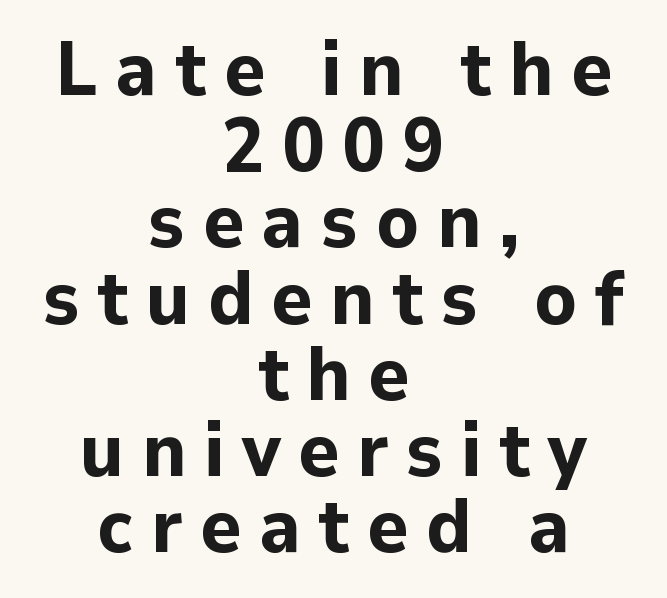
Does the weight exceed regular? Yes, all the way to bold. The designer dialed line spacing down below the default. These lines are rendered in a variable-pitch font. What stands out about the letter spacing? Its width — letters are far apart.
